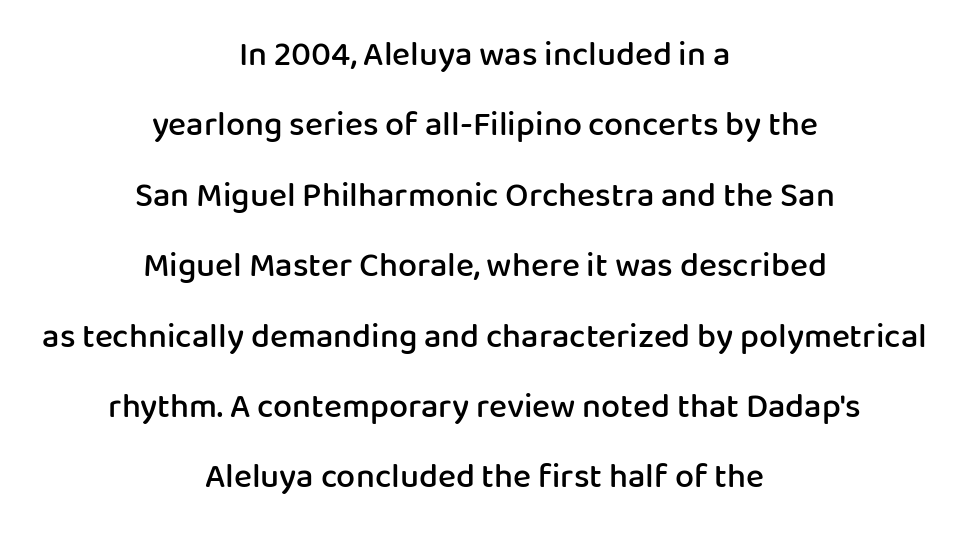
Anything drawn beneath the words? Only blank space. Each letter keeps its own natural width here, so spacing adapts to shape. A typesetter would label this face a sans. This is roman type, the default non-slanted kind.
